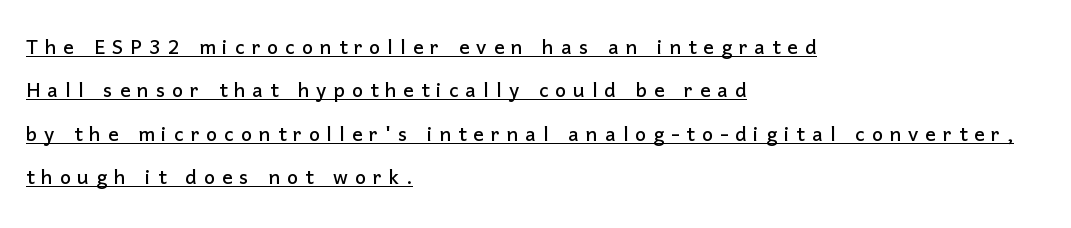
The image shows 26 px text type, upright; set left-aligned, normal line spacing (1.67x), unusually wide letter spacing (+0.27 em), underlined.
